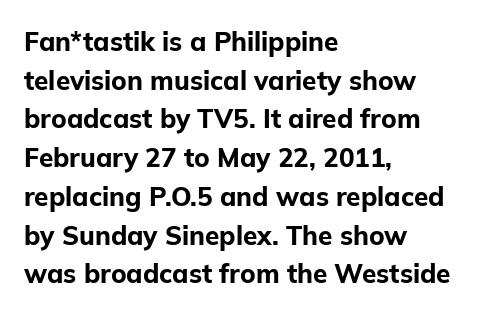
Leading: standard. Glyph-to-glyph distance matches everyday printed text. The face used here has the dense, thick strokes of a bold. These lines stack with their left ends in a neat column.
